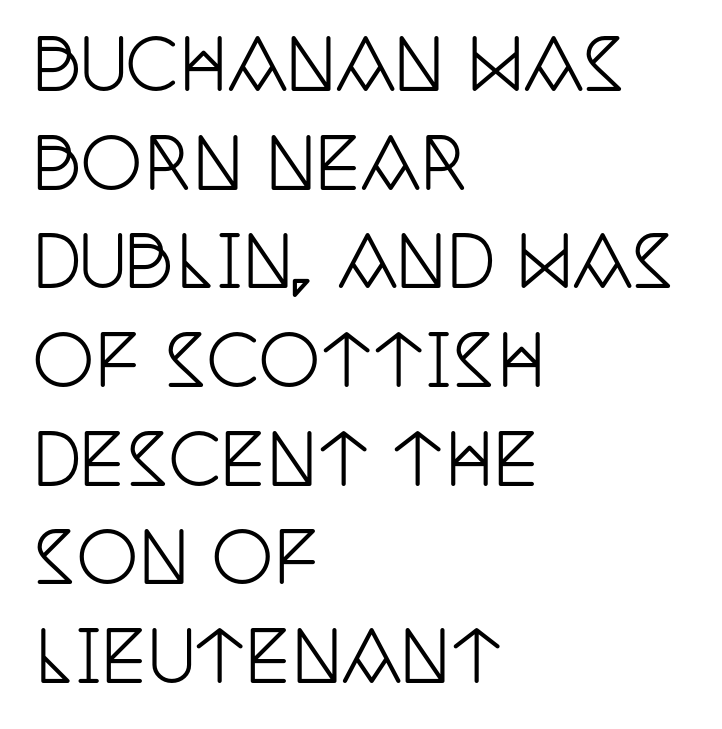
Q: Is the text italic (slanted)? A: No, it is upright.
Q: Is the typeface a serif or a sans-serif typeface? A: Serif.
Q: Is the text underlined? A: No.
Q: How is the paragraph aligned? A: Left-aligned.
Q: Is the spacing between letters normal or unusually wide? A: Normal.
Q: Is the spacing between lines tight, normal or loose? A: Normal.
Q: Width (condensed, normal, or wide)? A: Condensed.
Q: Stroke contrast? A: Low.
Q: x-height? A: Large.
Q: Monospaced? A: No.
